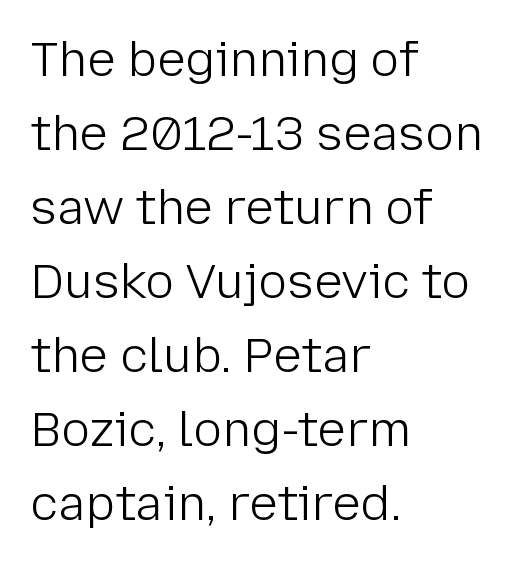
{"serif": "no", "italic": "no", "bold": "no", "weight": "light", "width": "normal", "stroke_contrast": "low", "x_height": "medium", "monospaced": "no", "underline": "no", "align": "left", "line_spacing": "normal", "line_spacing_ratio": 1.54, "letter_spacing": "normal", "letter_spacing_em": 0.0, "glyph_px": 48}
